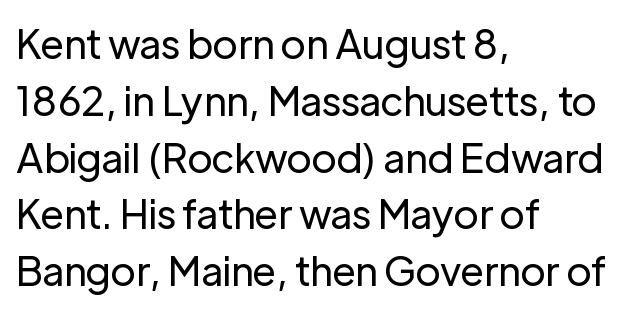
Q: Is the text bold? A: No.
Q: Is the text italic (slanted)? A: No, it is upright.
Q: Is the typeface a serif or a sans-serif typeface? A: Sans-serif.
Q: Is the text underlined? A: No.
Q: How is the paragraph aligned? A: Left-aligned.
Q: Is the spacing between letters normal or unusually wide? A: Normal.
Q: Is the spacing between lines tight, normal or loose? A: Normal.
Q: Width (condensed, normal, or wide)? A: Normal.
Q: Stroke contrast? A: Low.
Q: x-height? A: Medium.
Q: Monospaced? A: No.
